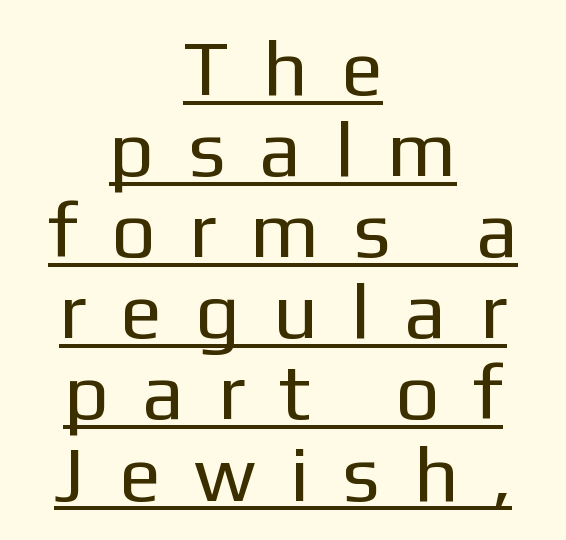
Q: Is the text bold? A: No.
Q: Is the text italic (slanted)? A: No, it is upright.
Q: Is the typeface a serif or a sans-serif typeface? A: Sans-serif.
Q: Is the text underlined? A: Yes.
Q: How is the paragraph aligned? A: Centered.
Q: Is the spacing between letters normal or unusually wide? A: Unusually wide.
Q: Is the spacing between lines tight, normal or loose? A: Tight.
Q: Width (condensed, normal, or wide)? A: Normal.
Q: Stroke contrast? A: Low.
Q: x-height? A: Medium.
Q: Monospaced? A: No.
